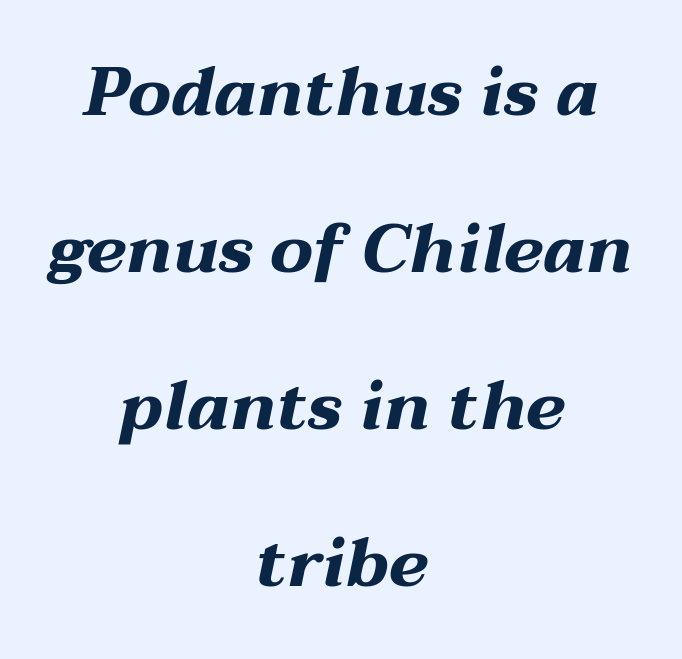
Q: Is the text bold? A: Yes.
Q: Is the text italic (slanted)? A: Yes, it leans right by about 12 degrees.
Q: Is the text underlined? A: No.
Q: How is the paragraph aligned? A: Centered.
Q: Is the spacing between letters normal or unusually wide? A: Normal.
Q: Is the spacing between lines tight, normal or loose? A: Loose.
Q: Width (condensed, normal, or wide)? A: Wide.
Q: Stroke contrast? A: Medium.
Q: x-height? A: Medium.
Q: Monospaced? A: No.
